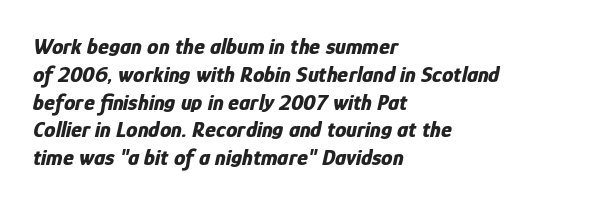
The image shows 23 px bold type, italic (leaning right); set left-aligned, line spacing 1.21x, normal letter spacing, not underlined.
